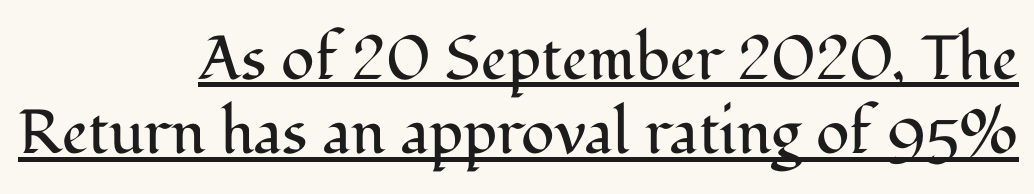
The glyphs in this specimen are seriffed. Beneath each row of characters lies a ruled line. Rendered with straight, roman letterforms. Note the varied advance widths — an 'i' is clearly narrower than an 'm'.
